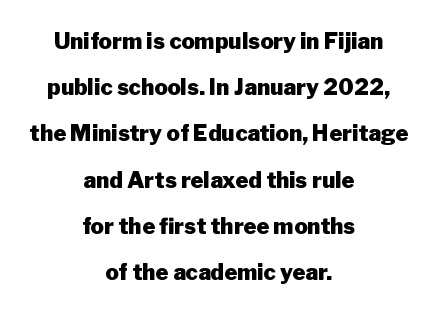
{"italic": "no", "bold": "yes", "underline": "no", "align": "center", "line_spacing": "loose", "line_spacing_ratio": 2.1, "letter_spacing": "normal", "letter_spacing_em": 0.0, "glyph_px": 22}
